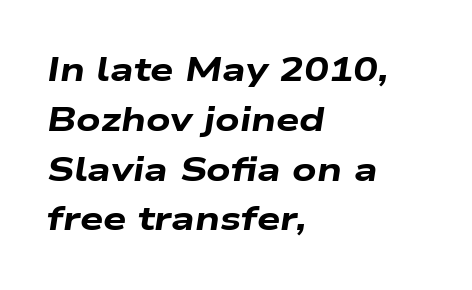
The image shows 33 px heavy, wide type, italic (leaning right); set left-aligned, normal line spacing (1.51x), normal letter spacing, not underlined; low stroke contrast and a medium x-height.
